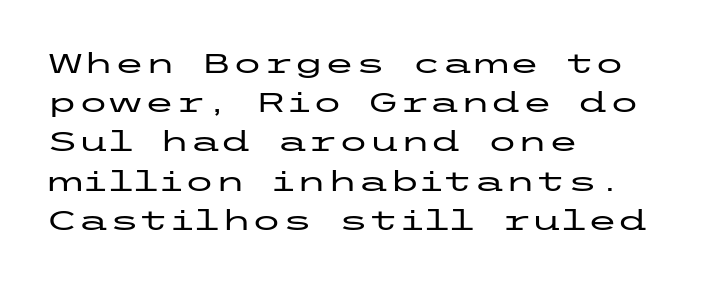
Bare-footed words on every line. Does the type have serifs? No, each stem ends abruptly. How would I describe the line gaps? Plain and ordinary. This sample uses plain, unmodified letter spacing. Rendered with straight, roman letterforms.
